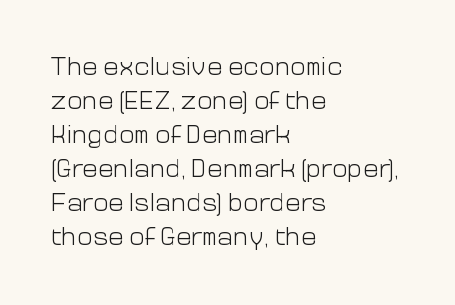
{"italic": "no", "bold": "no", "underline": "no", "align": "left", "line_spacing": "normal", "line_spacing_ratio": 1.31, "letter_spacing": "normal", "letter_spacing_em": 0.0, "glyph_px": 26}
